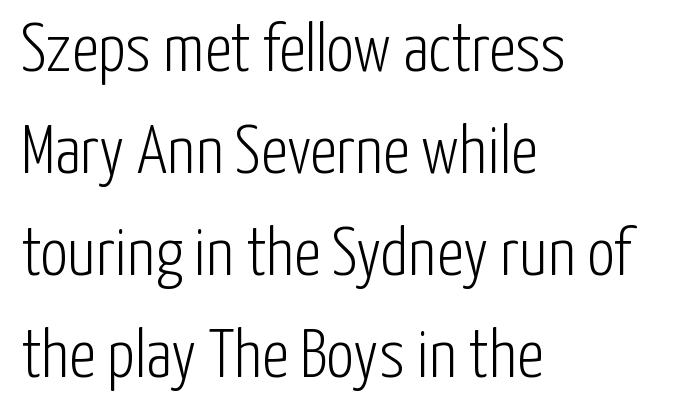
Q: Is the text bold? A: No.
Q: Is the text italic (slanted)? A: No, it is upright.
Q: Is the typeface a serif or a sans-serif typeface? A: Sans-serif.
Q: Is the text underlined? A: No.
Q: How is the paragraph aligned? A: Left-aligned.
Q: Is the spacing between letters normal or unusually wide? A: Normal.
Q: Is the spacing between lines tight, normal or loose? A: Normal.
Q: Width (condensed, normal, or wide)? A: Condensed.
Q: Stroke contrast? A: Low.
Q: x-height? A: Medium.
Q: Monospaced? A: No.
